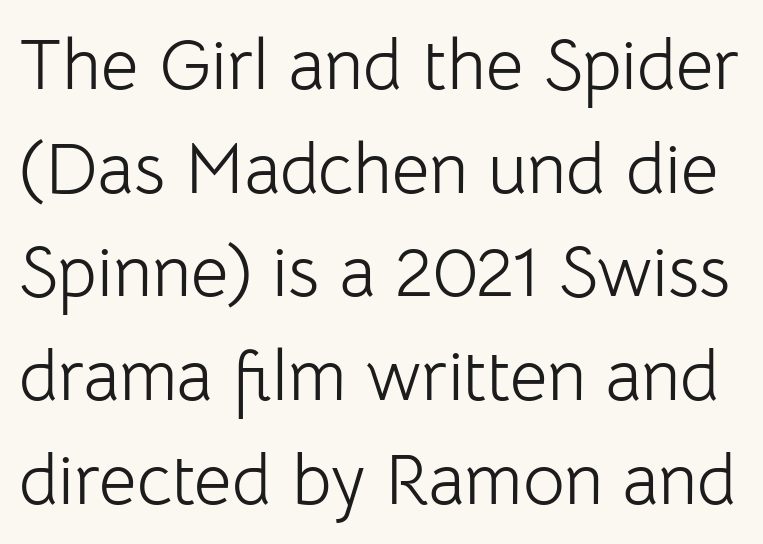
{"serif": "no", "italic": "no", "bold": "no", "weight": "light", "width": "normal", "stroke_contrast": "low", "x_height": "medium", "monospaced": "no", "underline": "no", "line_spacing": "normal", "line_spacing_ratio": 1.44, "letter_spacing": "normal", "letter_spacing_em": 0.0, "glyph_px": 72}
